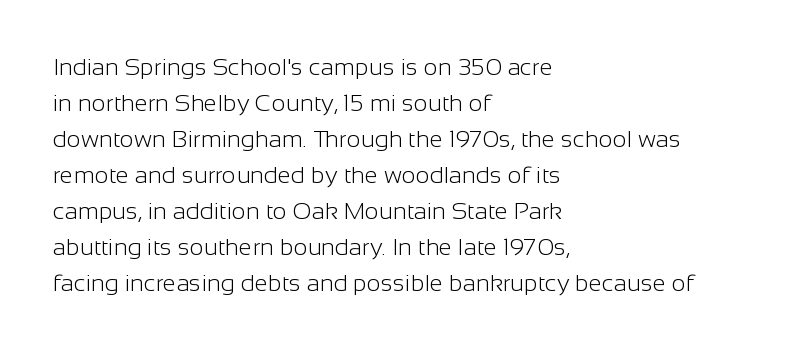
Q: Is the text bold? A: No.
Q: Is the text italic (slanted)? A: No, it is upright.
Q: Is the text underlined? A: No.
Q: How is the paragraph aligned? A: Left-aligned.
Q: Is the spacing between letters normal or unusually wide? A: Normal.
Q: Is the spacing between lines tight, normal or loose? A: Normal.
